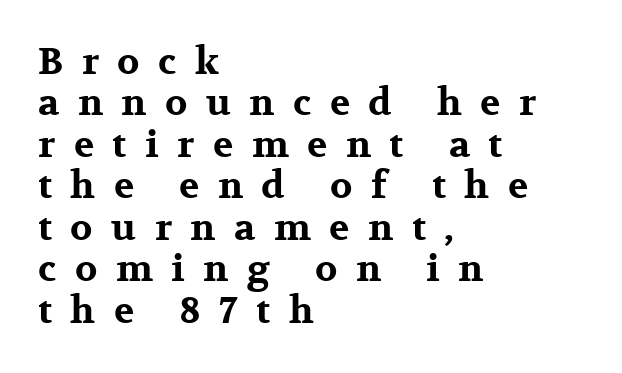
Q: Is the text bold? A: Yes.
Q: Is the text italic (slanted)? A: No, it is upright.
Q: Is the typeface a serif or a sans-serif typeface? A: Serif.
Q: Is the text underlined? A: No.
Q: How is the paragraph aligned? A: Left-aligned.
Q: Is the spacing between letters normal or unusually wide? A: Unusually wide.
Q: Is the spacing between lines tight, normal or loose? A: Tight.
Q: Width (condensed, normal, or wide)? A: Wide.
Q: Stroke contrast? A: Medium.
Q: x-height? A: Medium.
Q: Monospaced? A: No.
